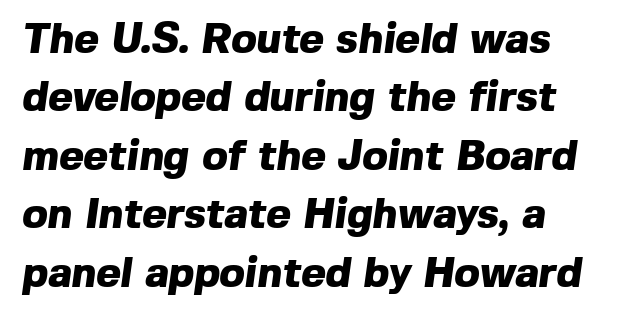
Q: Is the text bold? A: Yes.
Q: Is the typeface a serif or a sans-serif typeface? A: Sans-serif.
Q: Is the text underlined? A: No.
Q: Is the spacing between letters normal or unusually wide? A: Normal.
Q: Is the spacing between lines tight, normal or loose? A: Normal.
Q: Width (condensed, normal, or wide)? A: Normal.
Q: x-height? A: Medium.
Q: Monospaced? A: No.
